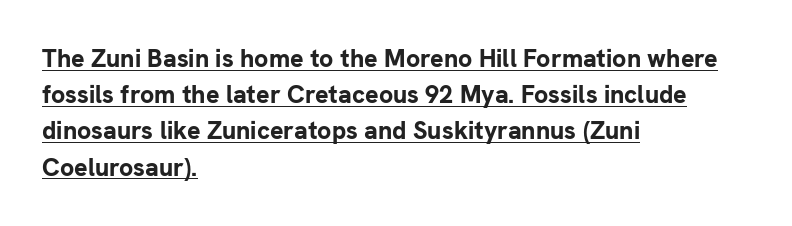
{"italic": "no", "bold": "yes", "underline": "yes", "align": "left", "line_spacing": "normal", "line_spacing_ratio": 1.45, "letter_spacing": "normal", "letter_spacing_em": 0.0, "glyph_px": 25}
